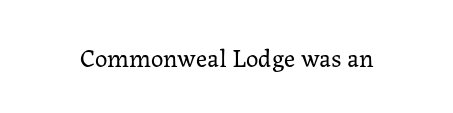
The rendering keeps characters at their native spacing. The font sits on the lighter half of the weight spectrum, regular included. Quick note: underline off. Is there any slant? The stems are plumb.
